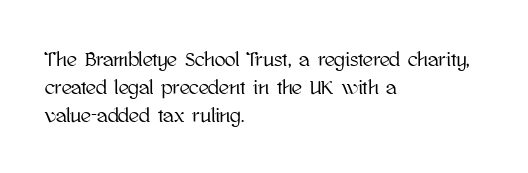
The image shows 20 px text type, upright; set left-aligned, normal line spacing (1.4x), normal letter spacing, not underlined.
